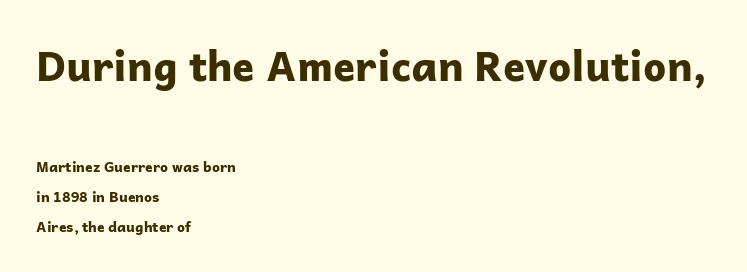
The text block is weighted toward the left margin, trailing off unevenly rightward. The text was rendered using a sans face with plain stroke endings. Summary of vertical rhythm: relaxed, with wide interline spacing. The font's upright variant was chosen for this text.
